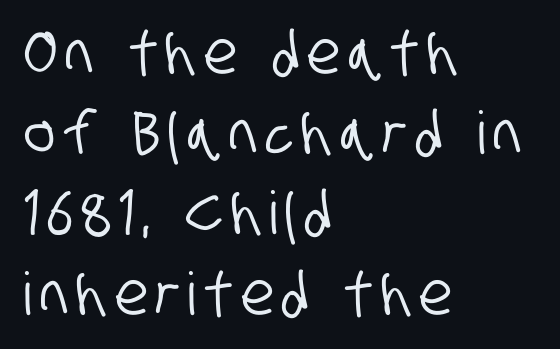
Regarding leading, the lines here are spaced in the standard way. These lines stack with their left ends in a neat column. Note: no serifs on the glyphs. Each letter keeps its own natural width here, so spacing adapts to shape. Unmarked baselines from the first word to the last.
